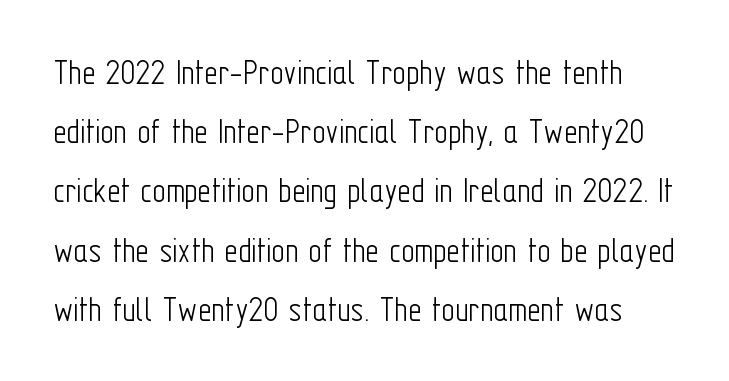
The image shows 37 px light, condensed sans-serif type, upright; set normal line spacing (1.6x), normal letter spacing, not underlined; low stroke contrast and a medium x-height.
